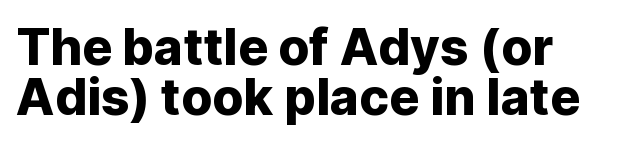
The image shows 50 px sans-serif type, upright; set tight line spacing (1.0x), normal letter spacing, not underlined; low stroke contrast and a medium x-height.
